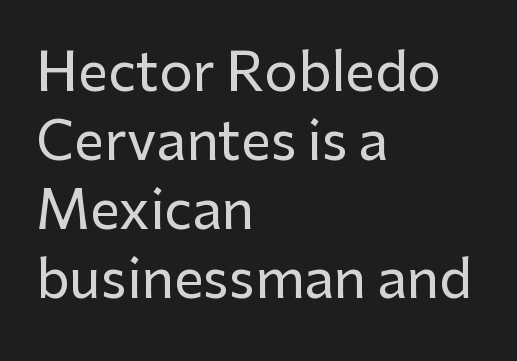
The image shows 53 px sans-serif type, upright; set left-aligned, normal line spacing (1.3x), normal letter spacing, not underlined; low stroke contrast and a medium x-height.
